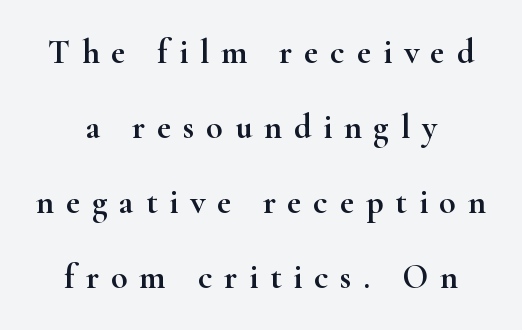
The glyphs are unaccompanied by any horizontal stroke below them. The passage shown is typed in a proportional face where columns would drift. Centered paragraph, ragged on both sides. The leading is generous, giving the passage an open texture.
